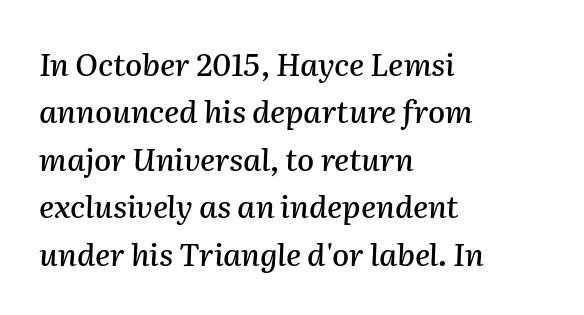
Unmarked baselines from the first word to the last. Slant detected: the letters are inclined. These lines stack with their left ends in a neat column. The line-height multiplier appears to be the usual default.
